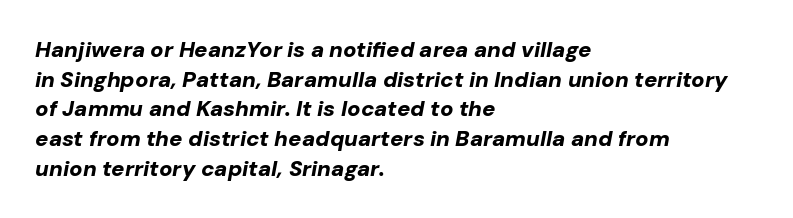
{"italic": "yes", "lean": "right", "slant_degrees": 10, "bold": "yes", "underline": "no", "align": "left", "line_spacing": "normal", "line_spacing_ratio": 1.35, "letter_spacing": "normal", "letter_spacing_em": 0.0, "glyph_px": 22}
